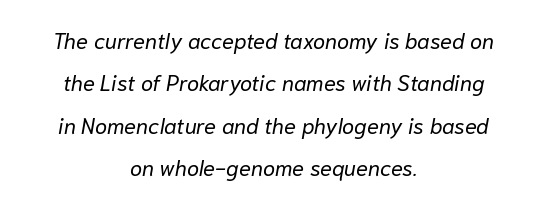
Q: Is the text bold? A: No.
Q: Is the text italic (slanted)? A: Yes, it leans right by about 10 degrees.
Q: Is the text underlined? A: No.
Q: How is the paragraph aligned? A: Centered.
Q: Is the spacing between letters normal or unusually wide? A: Normal.
Q: Is the spacing between lines tight, normal or loose? A: Loose.
